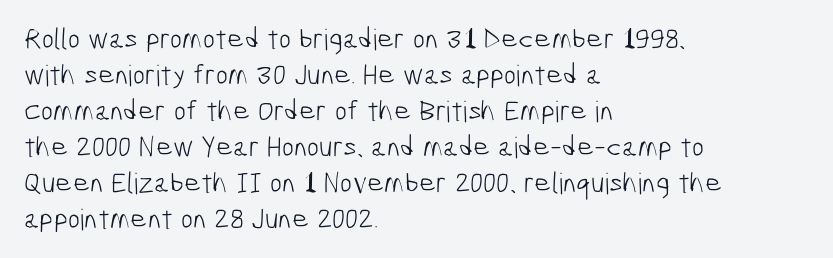
The passage shown is typed in a proportional face where columns would drift. Regarding serifs, this sample does without them. Honestly, the letter spacing is just normal — you wouldn't notice it. The typesetter chose a ragged-right arrangement here.
